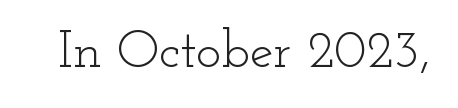
Type without underlining. Tracking value appears to be zero — textbook default spacing. Looks like regular typesetting: each glyph gets only the width it needs. Bold? No — there's no thickening of the strokes. Quick note: not italic, upright. The type family on display is of the serif kind.
